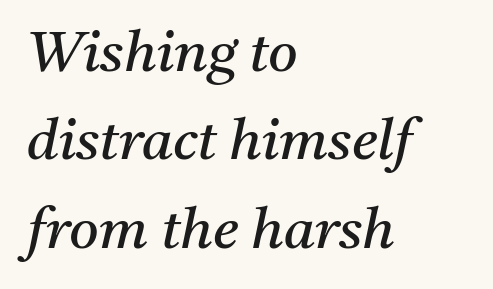
Leading: standard. Nobody drew a line under any word here. The face used here is proportionally spaced, like ordinary book or web type. Stems here are at most as thick as an everyday book face.
